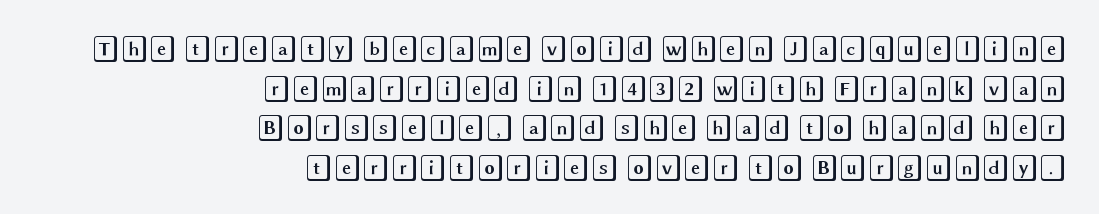
Q: Is the text italic (slanted)? A: No, it is upright.
Q: Is the text underlined? A: No.
Q: How is the paragraph aligned? A: Right-aligned.
Q: Is the spacing between letters normal or unusually wide? A: Normal.
Q: Is the spacing between lines tight, normal or loose? A: Normal.
